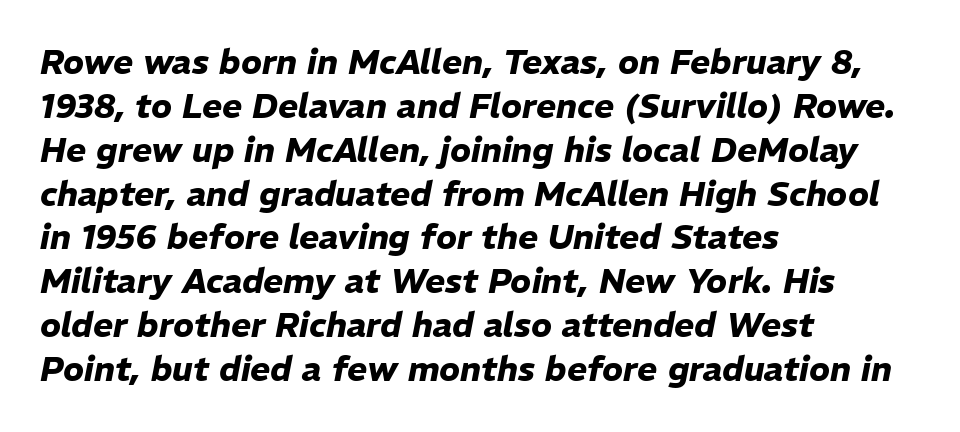
The image shows 34 px heavy type, italic (leaning right); set left-aligned, normal line spacing (1.29x), normal letter spacing, not underlined; low stroke contrast and a medium x-height.
